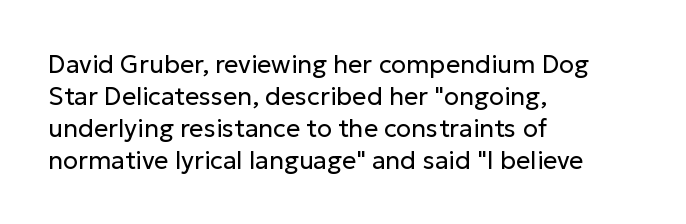
The image shows 25 px text type, upright; set left-aligned, normal line spacing (1.28x), normal letter spacing, not underlined.
